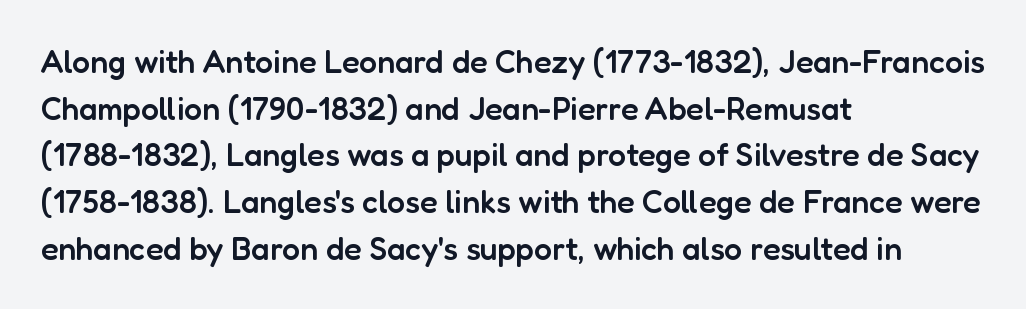
Q: Is the text bold? A: Semi-bold.
Q: Is the text italic (slanted)? A: No, it is upright.
Q: Is the typeface a serif or a sans-serif typeface? A: Sans-serif.
Q: Is the text underlined? A: No.
Q: How is the paragraph aligned? A: Left-aligned.
Q: Is the spacing between letters normal or unusually wide? A: Normal.
Q: Is the spacing between lines tight, normal or loose? A: Normal.
Q: Width (condensed, normal, or wide)? A: Normal.
Q: Stroke contrast? A: Low.
Q: x-height? A: Medium.
Q: Monospaced? A: No.
